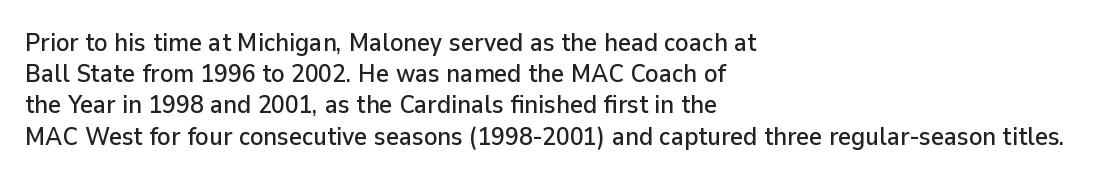
The image shows 25 px text type, upright; set left-aligned, normal line spacing (1.25x), normal letter spacing, not underlined.
